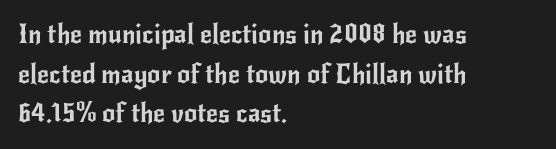
Q: Is the text italic (slanted)? A: No, it is upright.
Q: Is the text underlined? A: No.
Q: How is the paragraph aligned? A: Left-aligned.
Q: Is the spacing between letters normal or unusually wide? A: Normal.
Q: Is the spacing between lines tight, normal or loose? A: Normal.
